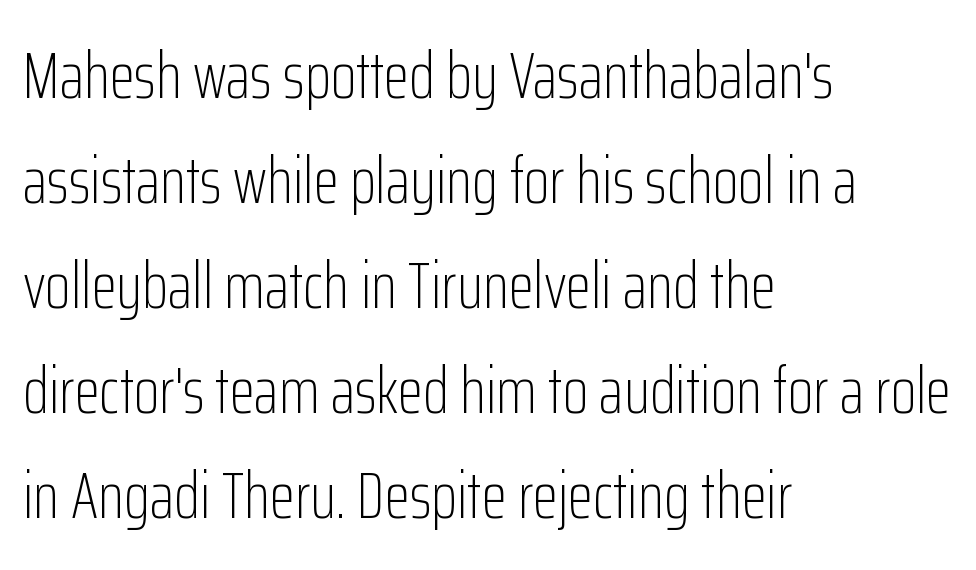
Q: Is the text bold? A: No.
Q: Is the text italic (slanted)? A: No, it is upright.
Q: Is the typeface a serif or a sans-serif typeface? A: Sans-serif.
Q: Is the text underlined? A: No.
Q: How is the paragraph aligned? A: Left-aligned.
Q: Is the spacing between letters normal or unusually wide? A: Normal.
Q: Is the spacing between lines tight, normal or loose? A: Normal.
Q: Width (condensed, normal, or wide)? A: Condensed.
Q: Stroke contrast? A: Low.
Q: x-height? A: Medium.
Q: Monospaced? A: No.
